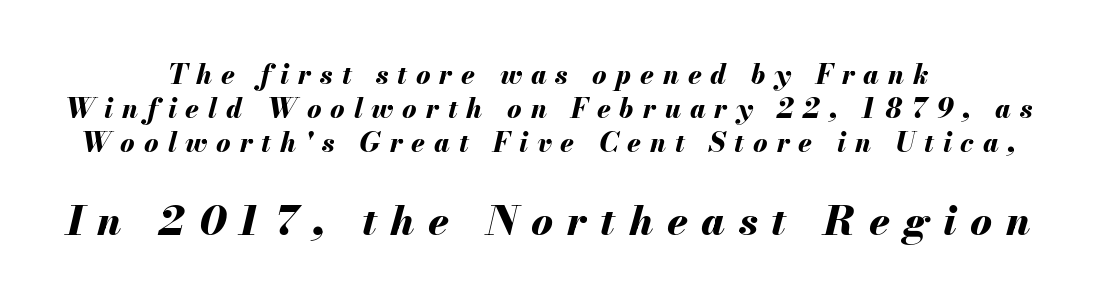
Does the weight exceed regular? Yes, all the way to bold. The following chunk of copy outweighs the initial chunk in type size. You could not count columns in this text — the font is proportionally spaced. The block of text has a typical density, with ordinary space between rows. Here the glyphs are tracked loosely, breaking word shapes into spaced letters. The glyphs look as if they've been sheared to an angle.
